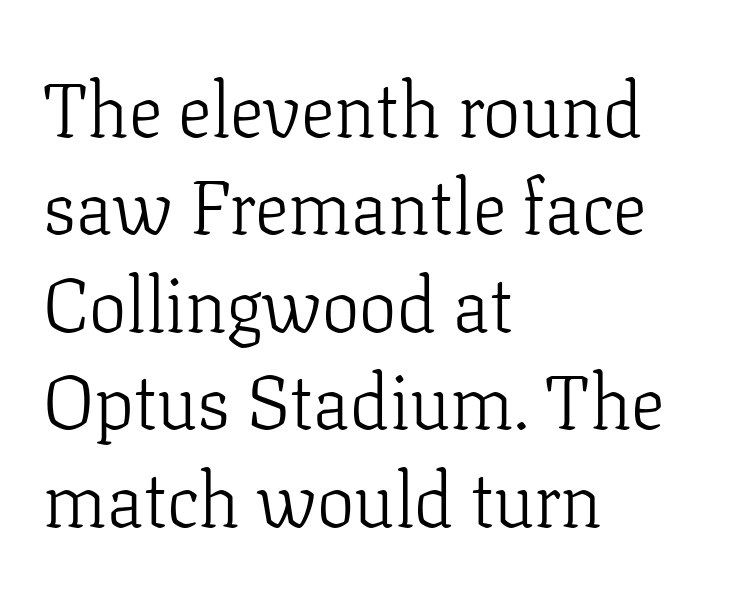
Q: Is the text bold? A: No.
Q: Is the text italic (slanted)? A: No, it is upright.
Q: Is the typeface a serif or a sans-serif typeface? A: Serif.
Q: Is the text underlined? A: No.
Q: How is the paragraph aligned? A: Left-aligned.
Q: Is the spacing between letters normal or unusually wide? A: Normal.
Q: Is the spacing between lines tight, normal or loose? A: Normal.
Q: Width (condensed, normal, or wide)? A: Normal.
Q: Stroke contrast? A: Low.
Q: x-height? A: Medium.
Q: Monospaced? A: No.
